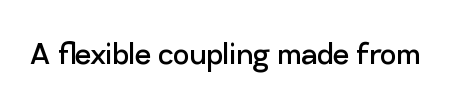
Is this a fixed-width face? No — the glyphs have proportional, varying widths. Vertical strokes here are truly vertical. Glance below the letters and you will spot only blank space. The face used here is a sans, in the tradition of grotesques and geometrics. The face looks like a standard text weight, possibly lighter. Short note: letters normally spaced.
